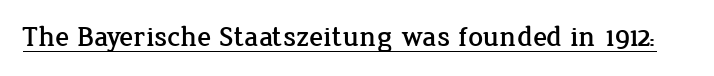
{"serif": "yes", "italic": "no", "width": "normal", "stroke_contrast": "low", "x_height": "medium", "monospaced": "no", "underline": "yes", "letter_spacing": "normal", "letter_spacing_em": 0.0, "glyph_px": 29}
